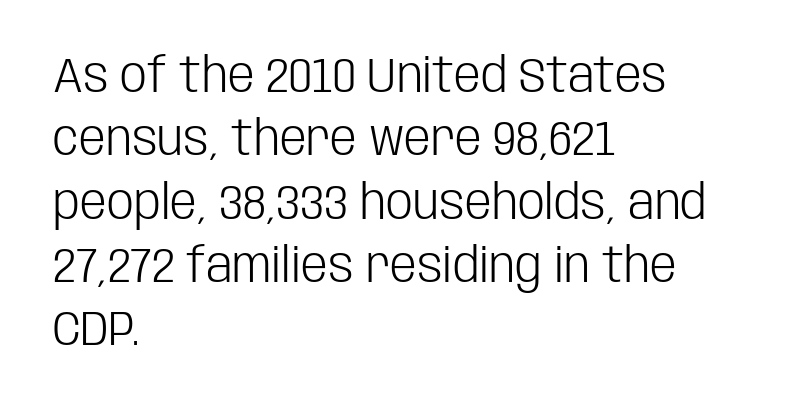
Q: Is the text bold? A: No.
Q: Is the text italic (slanted)? A: No, it is upright.
Q: Is the typeface a serif or a sans-serif typeface? A: Sans-serif.
Q: Is the text underlined? A: No.
Q: How is the paragraph aligned? A: Left-aligned.
Q: Is the spacing between letters normal or unusually wide? A: Normal.
Q: Is the spacing between lines tight, normal or loose? A: Normal.
Q: Width (condensed, normal, or wide)? A: Condensed.
Q: Stroke contrast? A: Low.
Q: x-height? A: Large.
Q: Monospaced? A: No.
